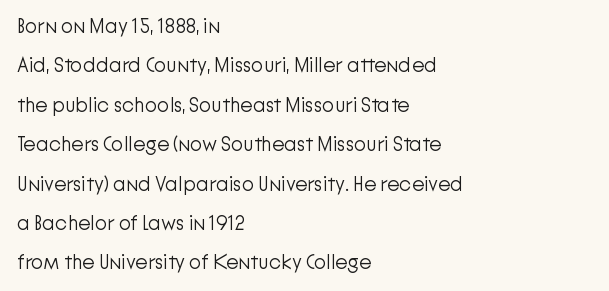
{"italic": "no", "bold": "no", "underline": "no", "align": "left", "line_spacing": "loose", "line_spacing_ratio": 1.97, "letter_spacing": "normal", "letter_spacing_em": 0.0, "glyph_px": 20}
